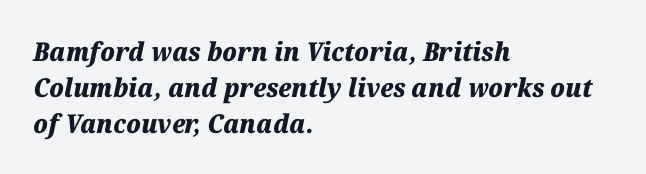
Every letter is thick-stroked: bold, no question. Each row of text sits above clean, open space. Summary of vertical rhythm: regular, with standard interline spacing. Compared with a centered layout, this one pins lines to the left instead.
